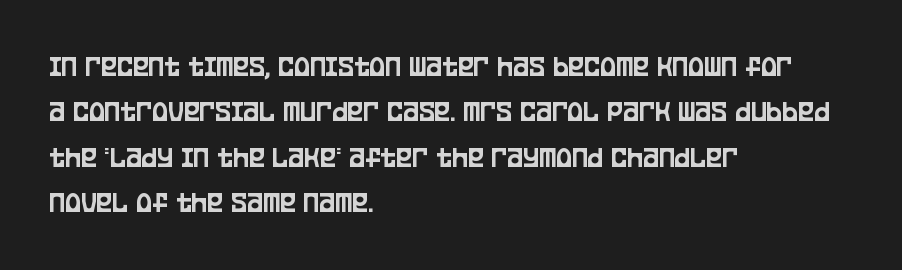
The image shows 30 px condensed sans-serif type, upright; set left-aligned, normal line spacing (1.51x), normal letter spacing, not underlined; low stroke contrast and a large x-height.
